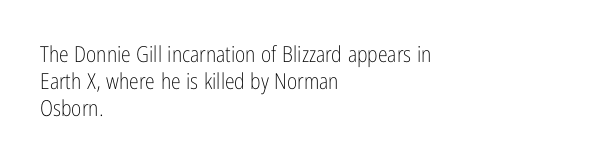
Q: Is the text bold? A: No.
Q: Is the text italic (slanted)? A: No, it is upright.
Q: Is the text underlined? A: No.
Q: How is the paragraph aligned? A: Left-aligned.
Q: Is the spacing between letters normal or unusually wide? A: Normal.
